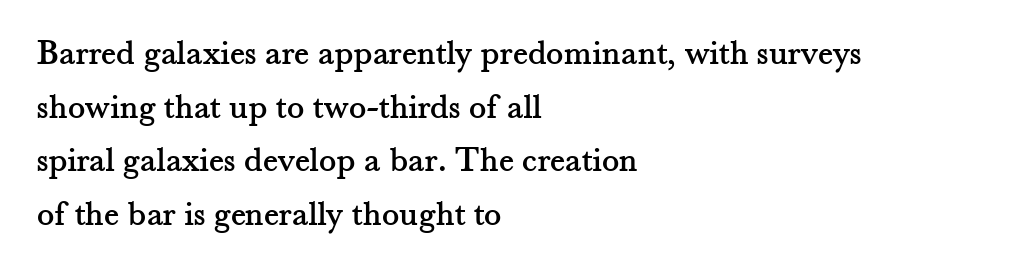
Q: Is the text italic (slanted)? A: No, it is upright.
Q: Is the typeface a serif or a sans-serif typeface? A: Serif.
Q: Is the text underlined? A: No.
Q: How is the paragraph aligned? A: Left-aligned.
Q: Is the spacing between letters normal or unusually wide? A: Normal.
Q: Is the spacing between lines tight, normal or loose? A: Normal.
Q: Width (condensed, normal, or wide)? A: Normal.
Q: Stroke contrast? A: Medium.
Q: x-height? A: Small.
Q: Monospaced? A: No.
